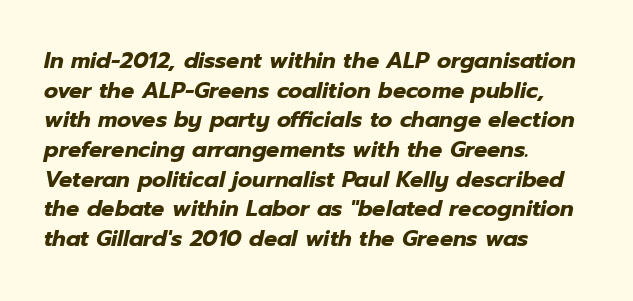
Is the type slanted? Yes — the strokes lean at a clear angle. The paragraph has a hard left edge and a soft right edge. Bare-footed words on every line. There is no visible air inserted between adjacent glyphs. Rows of type keep a routine distance in the vertical direction.
